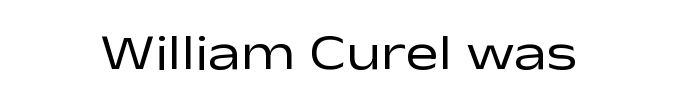
The image shows 50 px regular-weight, wide sans-serif type, upright; set normal letter spacing, not underlined; low stroke contrast and a medium x-height.
